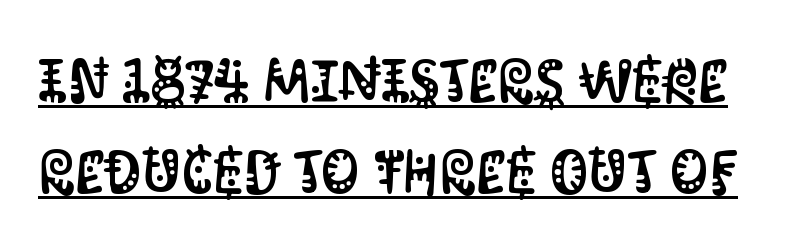
The typesetter has applied underlining to the passage shown. Reading down the column, the eye jumps a familiar distance to each next line. Note the varied advance widths — an 'i' is clearly narrower than an 'm'. Nobody touched the tracking dial on this one.
